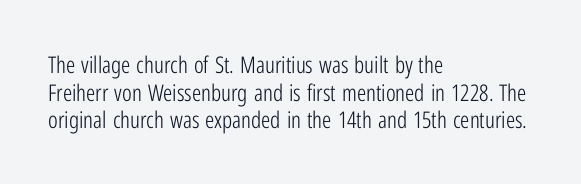
{"italic": "no", "bold": "no", "underline": "no", "align": "left", "line_spacing_ratio": 1.2, "letter_spacing": "normal", "letter_spacing_em": 0.0, "glyph_px": 23}
